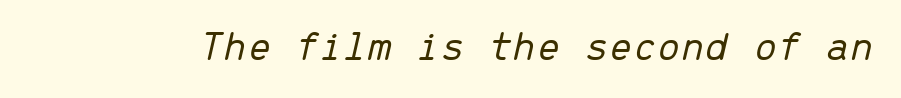
{"italic": "yes", "lean": "right", "slant_degrees": 13, "bold": "no", "weight": "light", "width": "normal", "stroke_contrast": "low", "x_height": "medium", "monospaced": "yes", "underline": "no", "letter_spacing": "normal", "letter_spacing_em": 0.0, "glyph_px": 43}
